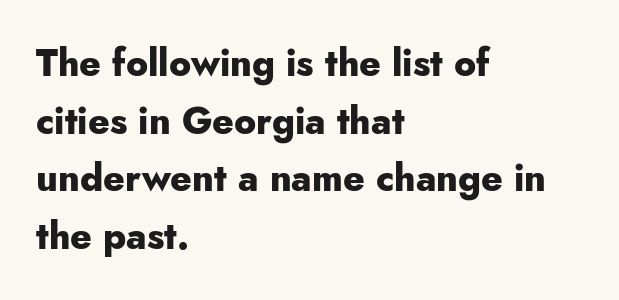
Q: Is the text bold? A: Yes.
Q: Is the text italic (slanted)? A: No, it is upright.
Q: Is the typeface a serif or a sans-serif typeface? A: Sans-serif.
Q: Is the text underlined? A: No.
Q: How is the paragraph aligned? A: Left-aligned.
Q: Is the spacing between letters normal or unusually wide? A: Normal.
Q: Is the spacing between lines tight, normal or loose? A: Normal.
Q: Width (condensed, normal, or wide)? A: Normal.
Q: Stroke contrast? A: Low.
Q: x-height? A: Small.
Q: Monospaced? A: No.
